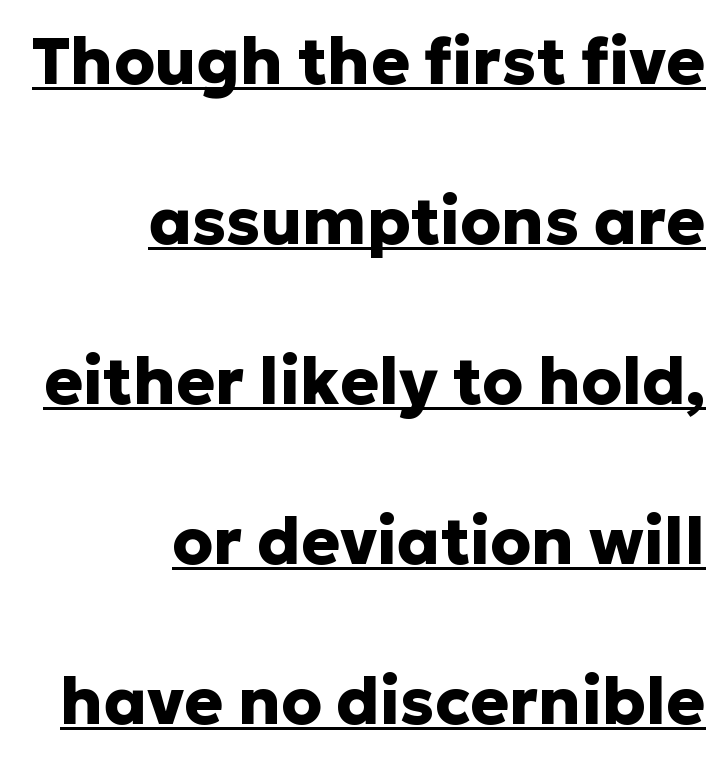
The image shows 65 px heavy sans-serif type, upright; set right-aligned, loose line spacing (2.46x), normal letter spacing, underlined; low stroke contrast and a medium x-height.
